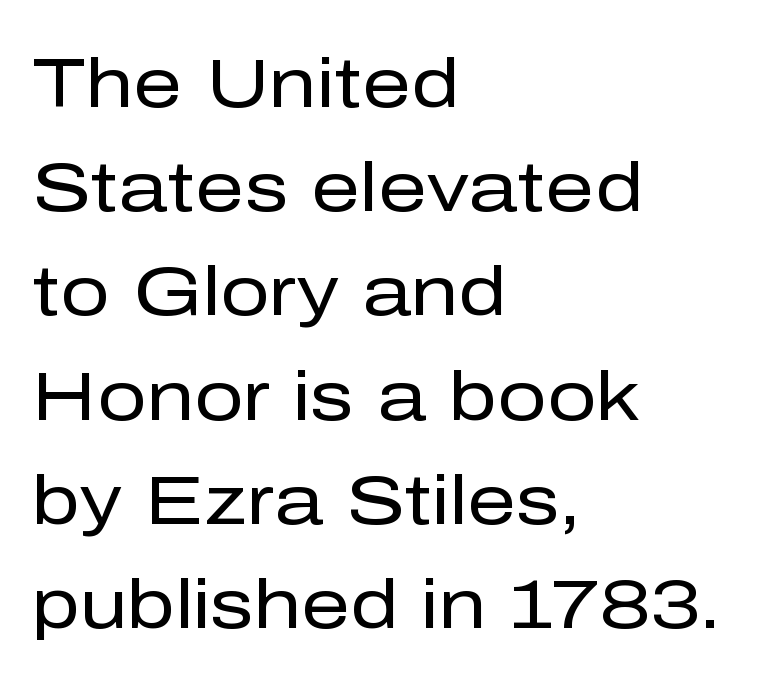
Q: Is the text bold? A: No.
Q: Is the text italic (slanted)? A: No, it is upright.
Q: Is the typeface a serif or a sans-serif typeface? A: Sans-serif.
Q: Is the text underlined? A: No.
Q: How is the paragraph aligned? A: Left-aligned.
Q: Is the spacing between letters normal or unusually wide? A: Normal.
Q: Is the spacing between lines tight, normal or loose? A: Normal.
Q: Width (condensed, normal, or wide)? A: Normal.
Q: Stroke contrast? A: Low.
Q: x-height? A: Medium.
Q: Monospaced? A: No.
